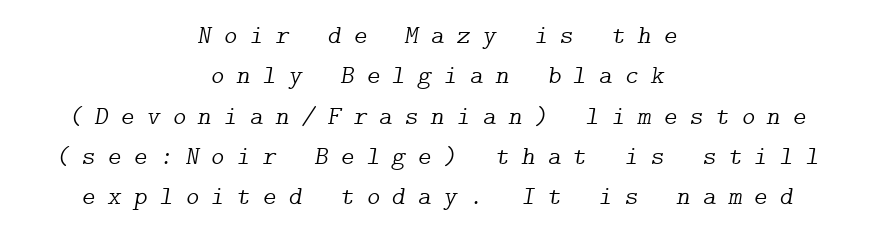
The image shows 26 px text type, italic (leaning right); set centered, normal line spacing (1.55x), unusually wide letter spacing (+0.47 em), not underlined.
